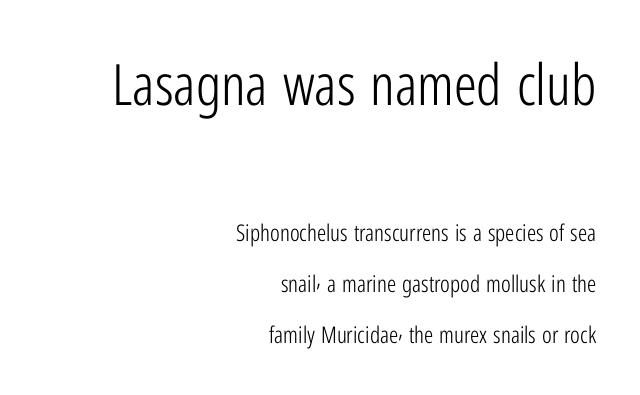
The face used here is proportionally spaced, like ordinary book or web type. Between one letter and the next there's only the usual sliver of space. Leading: increased. When letters stand straight like this, we call the style roman or upright. A light-to-regular cut is what we see here. The letters carry no serifs — their stems end cleanly without finishing strokes.
